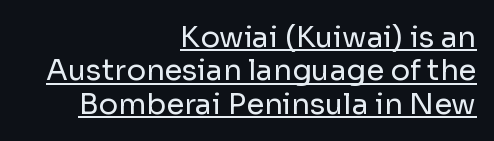
{"serif": "no", "italic": "no", "bold": "no", "weight": "regular", "width": "normal", "stroke_contrast": "low", "x_height": "medium", "monospaced": "no", "underline": "yes", "align": "right", "line_spacing": "tight", "line_spacing_ratio": 1.15, "letter_spacing": "normal", "letter_spacing_em": 0.0, "glyph_px": 29}
